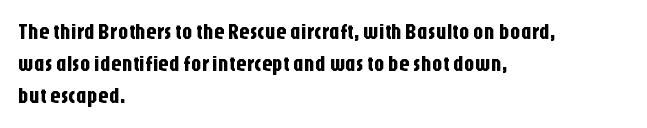
The image shows 21 px text type, upright; set left-aligned, normal line spacing (1.53x), normal letter spacing, not underlined.
